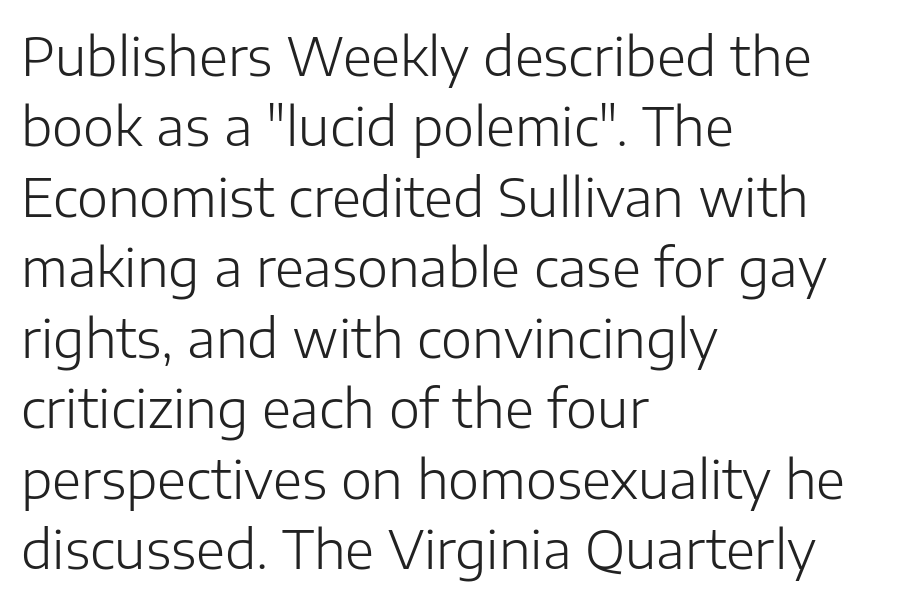
The image shows 53 px light sans-serif type, upright; set left-aligned, normal line spacing (1.33x), normal letter spacing, not underlined; low stroke contrast and a medium x-height.
